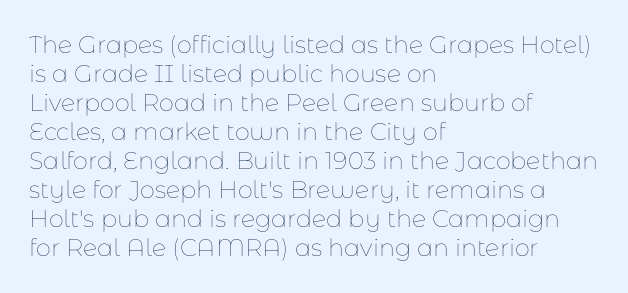
The image shows 24 px text type, upright; set left-aligned, line spacing 1.21x, normal letter spacing, not underlined.
